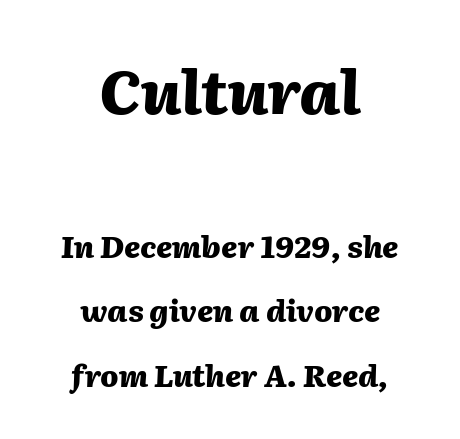
The image shows 61 px heavy type, italic (leaning right); set centered, loose line spacing (2.15x), normal letter spacing, not underlined; the first (top) block is 2.03x larger; medium stroke contrast and a medium x-height.
